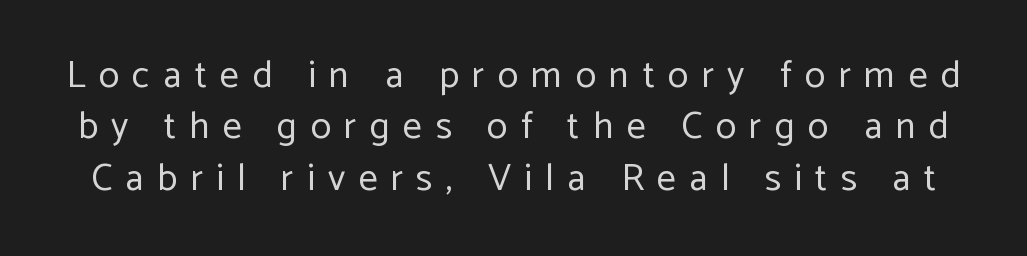
Q: Is the text bold? A: No.
Q: Is the text italic (slanted)? A: No, it is upright.
Q: Is the typeface a serif or a sans-serif typeface? A: Sans-serif.
Q: Is the text underlined? A: No.
Q: Is the spacing between letters normal or unusually wide? A: Unusually wide.
Q: Is the spacing between lines tight, normal or loose? A: Normal.
Q: Width (condensed, normal, or wide)? A: Normal.
Q: Stroke contrast? A: Low.
Q: x-height? A: Medium.
Q: Monospaced? A: No.
